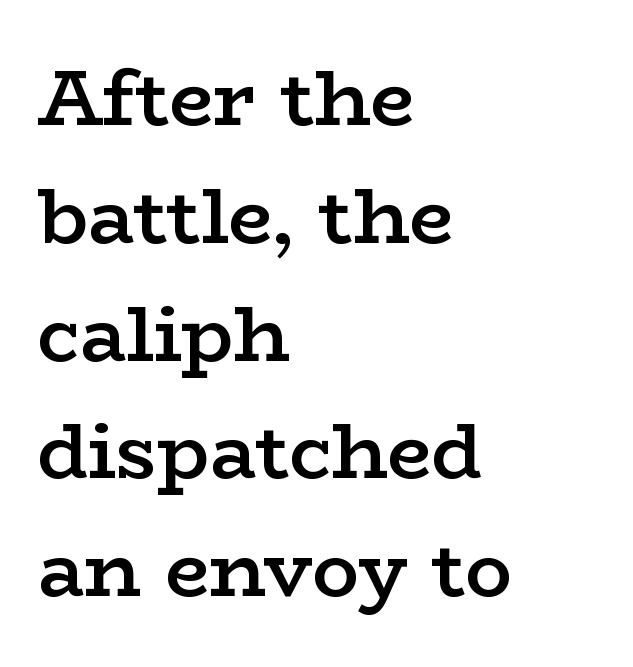
Q: Is the text bold? A: Semi-bold.
Q: Is the text italic (slanted)? A: No, it is upright.
Q: Is the typeface a serif or a sans-serif typeface? A: Serif.
Q: Is the text underlined? A: No.
Q: How is the paragraph aligned? A: Left-aligned.
Q: Is the spacing between letters normal or unusually wide? A: Normal.
Q: Is the spacing between lines tight, normal or loose? A: Normal.
Q: Width (condensed, normal, or wide)? A: Wide.
Q: Stroke contrast? A: Low.
Q: x-height? A: Medium.
Q: Monospaced? A: No.
